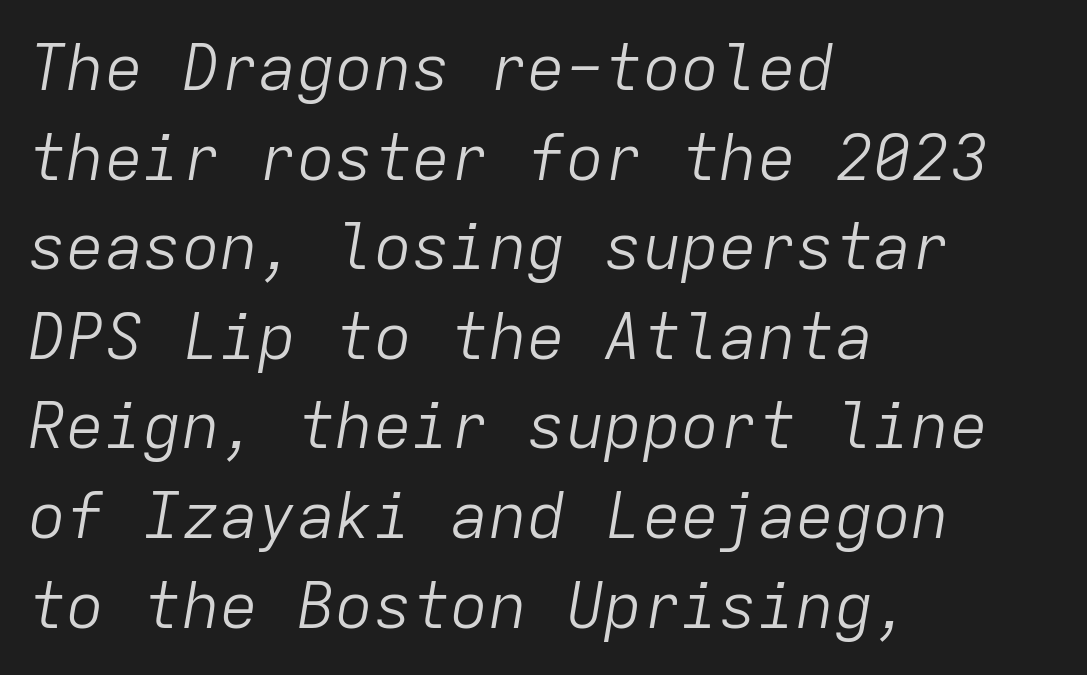
Students, observe: this is what conventionally led text looks like. A typesetter would call this zero additional tracking. Check the space under the baseline: it is left empty. The strokes carry an ordinary text weight at most. Tall strokes in this sample are angled rather than plumb. Teacher's note: observe the even left margin — that is flush-left alignment.
